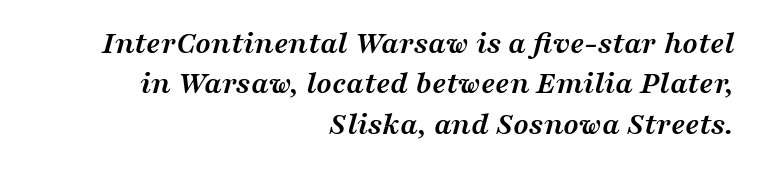
Q: Is the text bold? A: Yes.
Q: Is the text italic (slanted)? A: Yes, it leans right by about 16 degrees.
Q: Is the typeface a serif or a sans-serif typeface? A: Serif.
Q: Is the text underlined? A: No.
Q: How is the paragraph aligned? A: Right-aligned.
Q: Is the spacing between letters normal or unusually wide? A: Normal.
Q: Is the spacing between lines tight, normal or loose? A: Normal.
Q: Width (condensed, normal, or wide)? A: Wide.
Q: Stroke contrast? A: Medium.
Q: x-height? A: Medium.
Q: Monospaced? A: No.
